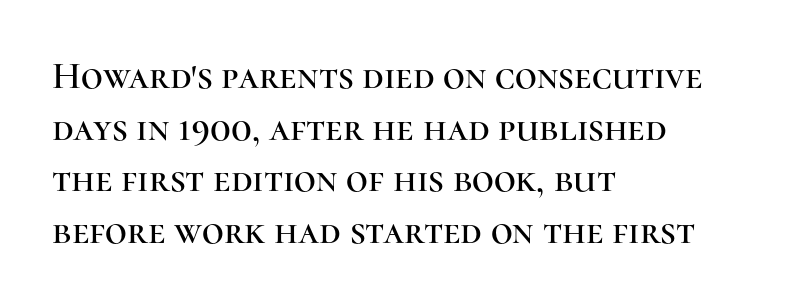
{"serif": "yes", "italic": "no", "width": "normal", "stroke_contrast": "high", "x_height": "medium", "monospaced": "no", "underline": "no", "align": "left", "line_spacing": "normal", "line_spacing_ratio": 1.36, "letter_spacing": "normal", "letter_spacing_em": 0.0, "glyph_px": 38}
